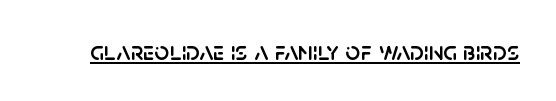
Q: Is the text italic (slanted)? A: No, it is upright.
Q: Is the text underlined? A: Yes.
Q: Is the spacing between letters normal or unusually wide? A: Normal.
